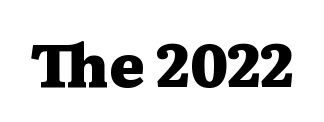
Is this a fixed-width face? No — the glyphs have proportional, varying widths. Pretty heavy lettering here — definitely bold. Old-style or modern, the face here clearly has serifs. Do the letters lean? They stand straight. Tracking here is standard; glyphs follow each other at the usual distance.
